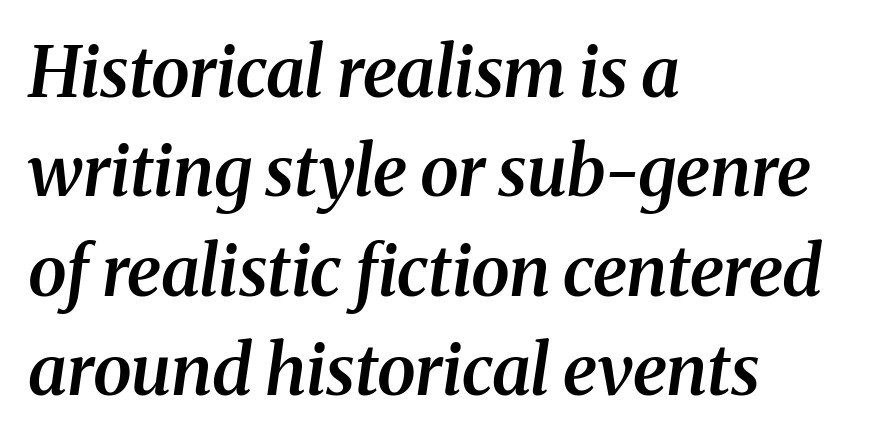
The image shows 70 px semibold serif type, italic (leaning right); set left-aligned, normal line spacing (1.42x), normal letter spacing, not underlined; medium stroke contrast and a medium x-height.
